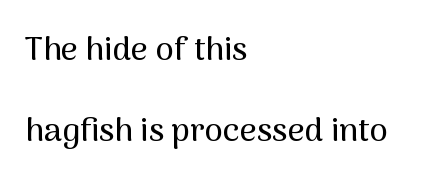
Notice how the stems are strictly vertical — no italics here. The foot of each line stays bare and open. Look at the tracking — it's just the regular setting, nothing added. Quick note: interline space is abundant. Character widths vary here, with narrow letters taking less room than wide ones.
